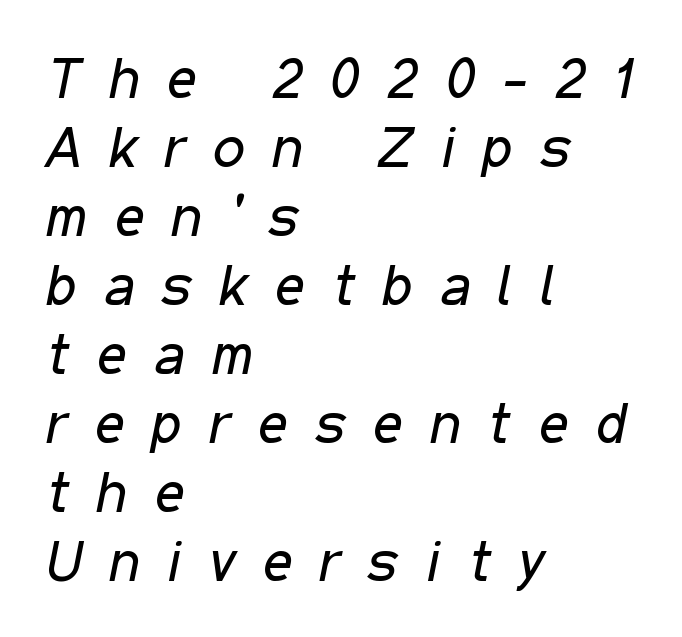
{"italic": "yes", "lean": "right", "slant_degrees": 11, "bold": "no", "weight": "regular", "width": "condensed", "stroke_contrast": "low", "x_height": "medium", "monospaced": "no", "underline": "no", "align": "left", "line_spacing_ratio": 1.21, "letter_spacing": "wide", "letter_spacing_em": 0.49, "glyph_px": 57}
